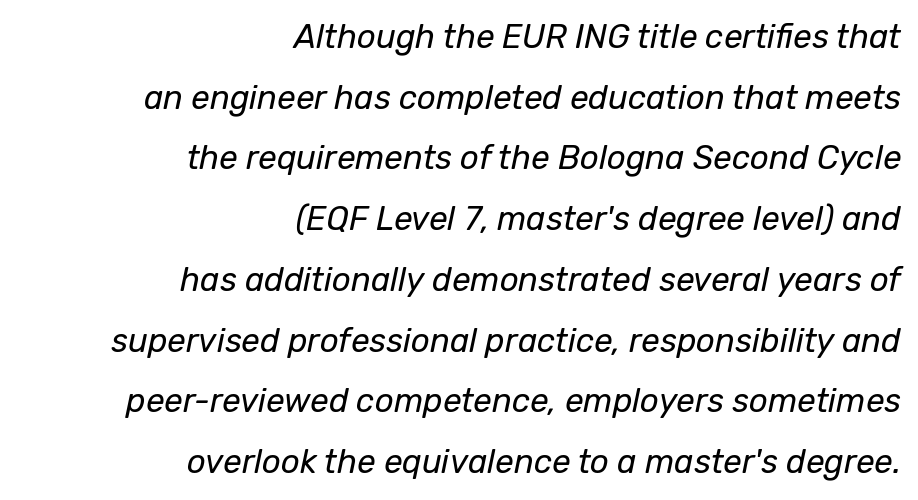
Q: Is the text bold? A: No.
Q: Is the text italic (slanted)? A: Yes, it leans right by about 12 degrees.
Q: Is the text underlined? A: No.
Q: How is the paragraph aligned? A: Right-aligned.
Q: Is the spacing between letters normal or unusually wide? A: Normal.
Q: Width (condensed, normal, or wide)? A: Normal.
Q: Stroke contrast? A: Low.
Q: x-height? A: Medium.
Q: Monospaced? A: No.
